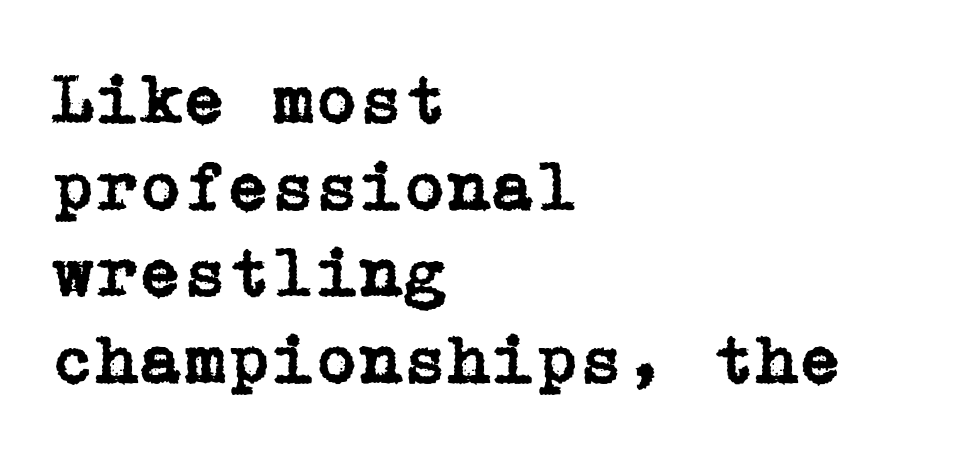
Q: Is the text italic (slanted)? A: No, it is upright.
Q: Is the typeface a serif or a sans-serif typeface? A: Serif.
Q: Is the text underlined? A: No.
Q: How is the paragraph aligned? A: Left-aligned.
Q: Is the spacing between letters normal or unusually wide? A: Normal.
Q: Width (condensed, normal, or wide)? A: Normal.
Q: Stroke contrast? A: Low.
Q: x-height? A: Medium.
